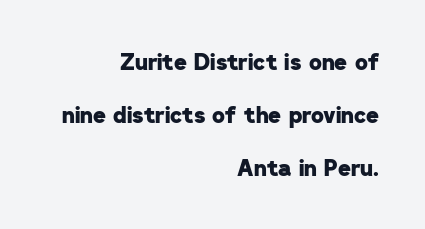
Q: Is the text bold? A: Yes.
Q: Is the text underlined? A: No.
Q: How is the paragraph aligned? A: Right-aligned.
Q: Is the spacing between letters normal or unusually wide? A: Normal.
Q: Is the spacing between lines tight, normal or loose? A: Loose.
